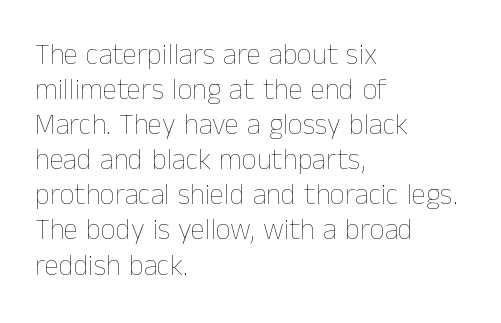
The image shows 29 px thin type, upright; set left-aligned, line spacing 1.21x, normal letter spacing, not underlined; low stroke contrast and a medium x-height.
